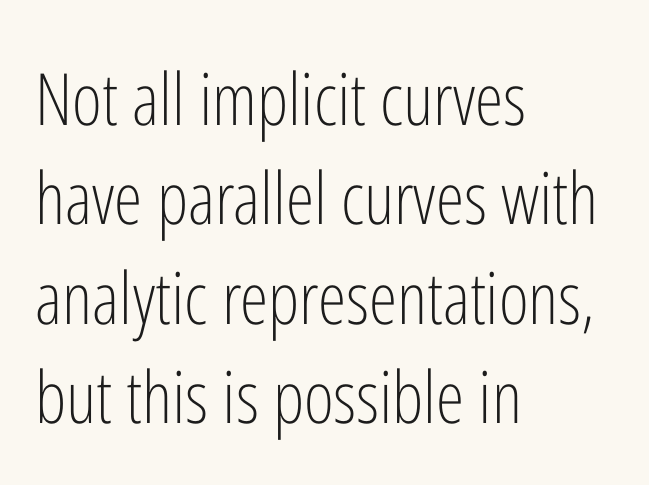
Serifs: no, the terminals of the letterforms are clean. The face used here is proportionally spaced, like ordinary book or web type. Successive baselines arrive at the customary interval. Unbolded letterforms with no extra heft.
